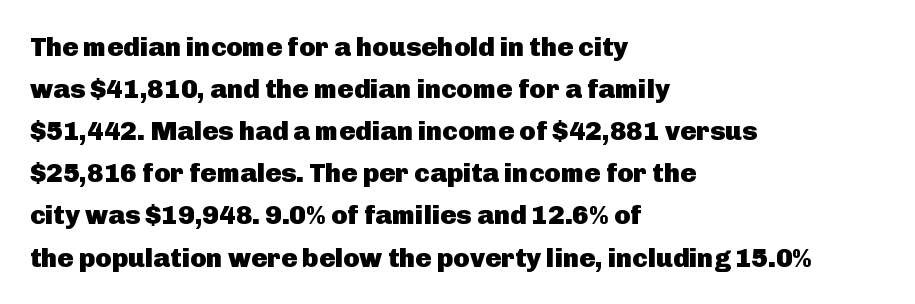
{"italic": "no", "bold": "yes", "underline": "no", "align": "left", "line_spacing": "normal", "line_spacing_ratio": 1.56, "letter_spacing": "normal", "letter_spacing_em": 0.0, "glyph_px": 27}
